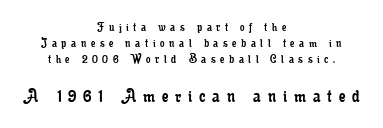
The image shows 21 px text type, upright; set centered, line spacing 1.16x, unusually wide letter spacing (+0.33 em), not underlined; the second (bottom) block is 1.5x larger.
